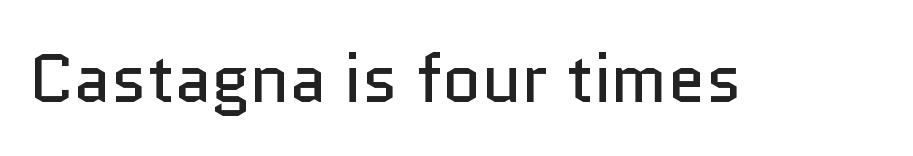
Nothing heavy about these letters — not bold at all. The rendering uses natural spacing where letterforms have individual widths. The characters display no serif detailing; their extremities are plain. There is no visible air inserted between adjacent glyphs. Clear beneath every line of the passage.
